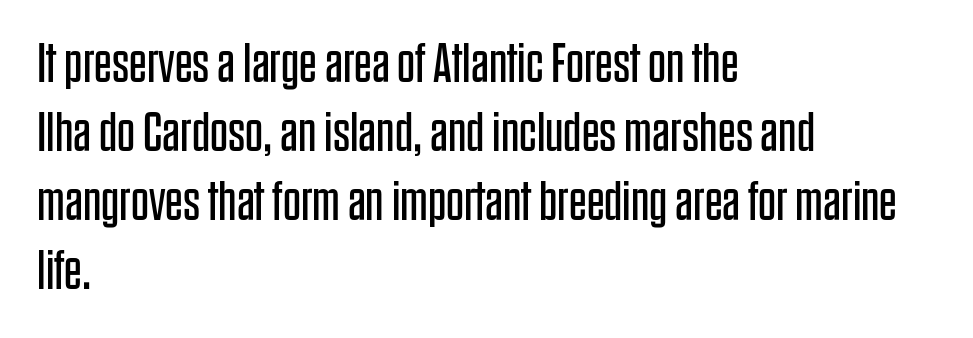
A light-to-regular cut is what we see here. Style check: upright. This sample has the flowing, uneven cadence of proportional lettering. Nothing sits at the stroke ends, so this counts as sans-serif.
